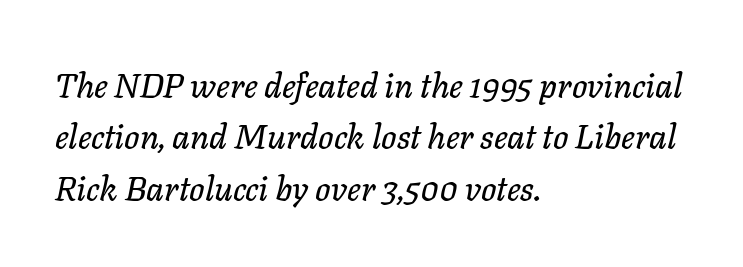
Q: Is the text italic (slanted)? A: Yes, it leans right by about 11 degrees.
Q: Is the text underlined? A: No.
Q: How is the paragraph aligned? A: Left-aligned.
Q: Is the spacing between letters normal or unusually wide? A: Normal.
Q: Is the spacing between lines tight, normal or loose? A: Normal.
Q: Width (condensed, normal, or wide)? A: Normal.
Q: Stroke contrast? A: Low.
Q: x-height? A: Medium.
Q: Monospaced? A: No.
